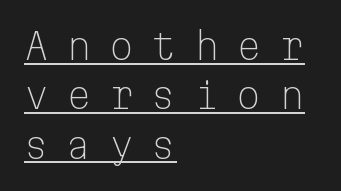
{"serif": "no", "italic": "no", "bold": "no", "weight": "light", "width": "normal", "stroke_contrast": "low", "x_height": "medium", "monospaced": "yes", "underline": "yes", "align": "left", "line_spacing": "normal", "line_spacing_ratio": 1.37, "letter_spacing": "wide", "letter_spacing_em": 0.48, "glyph_px": 36}
